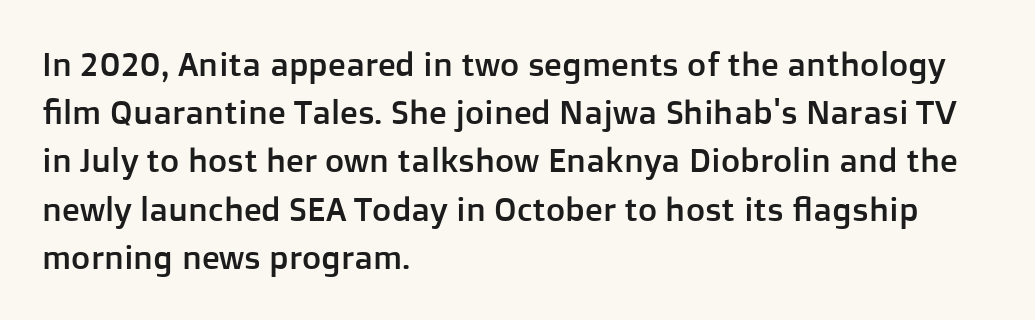
{"serif": "no", "italic": "no", "width": "normal", "stroke_contrast": "low", "x_height": "medium", "monospaced": "no", "underline": "no", "align": "left", "line_spacing": "normal", "line_spacing_ratio": 1.46, "letter_spacing": "normal", "letter_spacing_em": 0.0, "glyph_px": 33}
